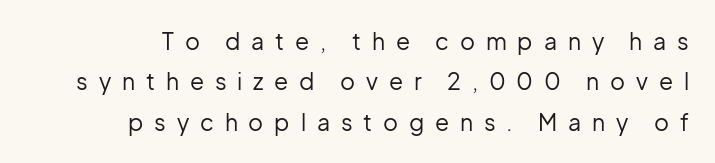
Line endings align vertically; line beginnings do not. A typesetter would mark this as roman, not italic. Here the glyphs are tracked loosely, breaking word shapes into spaced letters. The space directly below the letters is spotless.
